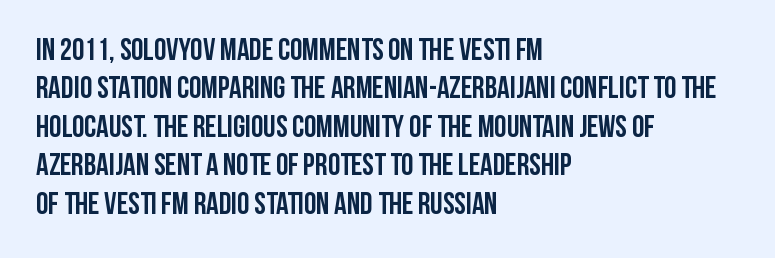
The image shows 31 px semibold, condensed sans-serif type, upright; set left-aligned, line spacing 1.24x, normal letter spacing, not underlined; low stroke contrast and a large x-height.
